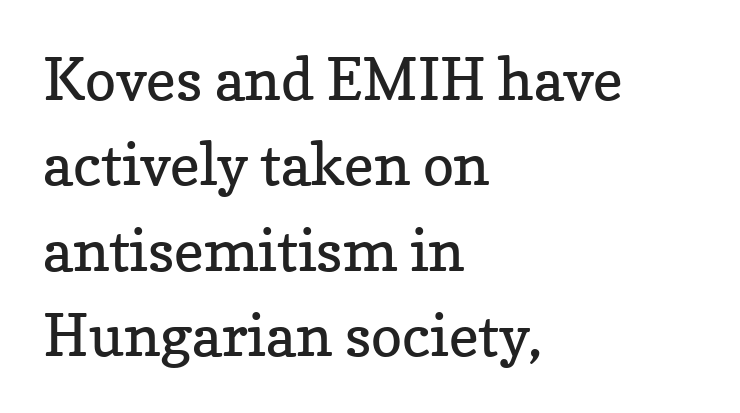
{"serif": "yes", "italic": "no", "bold": "no", "weight": "regular", "width": "normal", "stroke_contrast": "low", "x_height": "medium", "monospaced": "no", "underline": "no", "align": "left", "line_spacing": "normal", "line_spacing_ratio": 1.47, "letter_spacing": "normal", "letter_spacing_em": 0.0, "glyph_px": 58}
